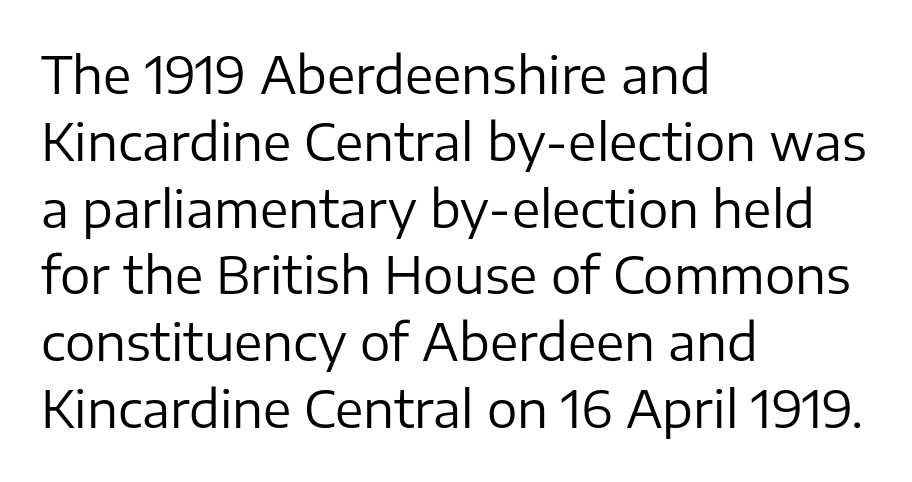
The image shows 51 px regular-weight sans-serif type, upright; set left-aligned, normal line spacing (1.31x), normal letter spacing, not underlined; low stroke contrast and a medium x-height.
